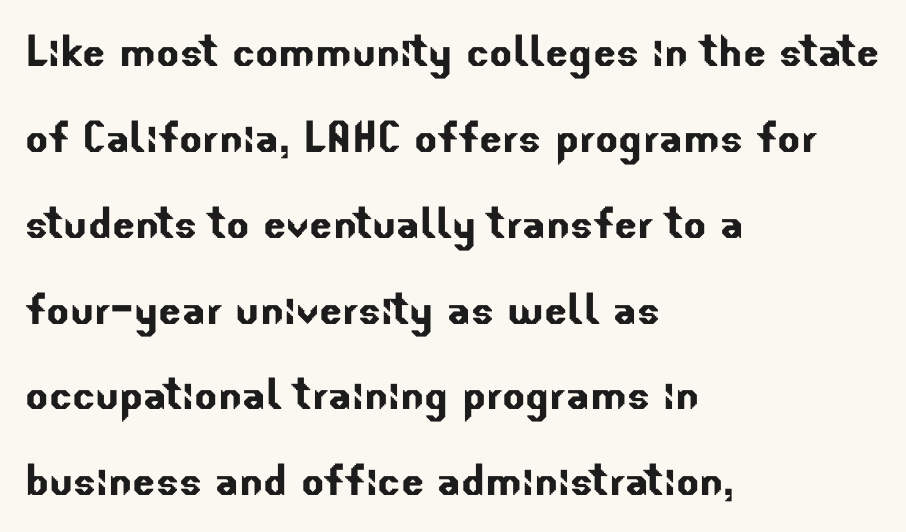
Words appear dense and cohesive because spacing is normal. Layout note: lines flush left. Evenly set lines give the paragraph a standard silhouette. The rendering uses natural spacing where letterforms have individual widths. The baseline area is clear. Unlike a traditional serif, this face leaves its strokes unadorned.
